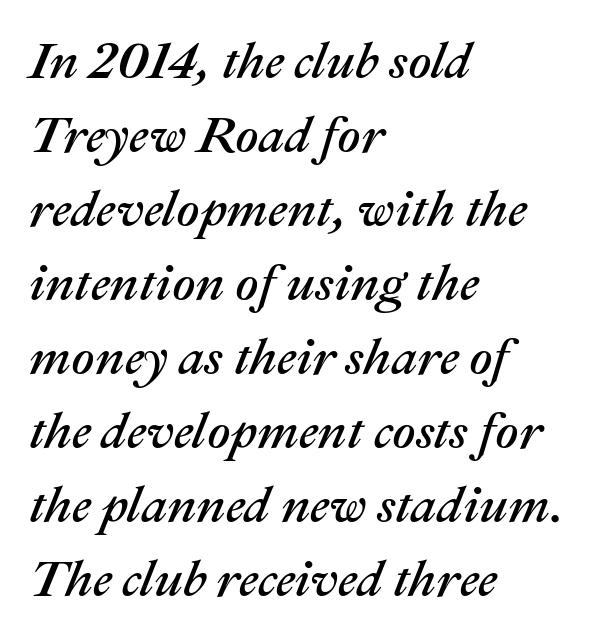
{"italic": "yes", "lean": "right", "slant_degrees": 22, "width": "normal", "stroke_contrast": "medium", "x_height": "medium", "monospaced": "no", "underline": "no", "align": "left", "line_spacing": "normal", "line_spacing_ratio": 1.45, "letter_spacing": "normal", "letter_spacing_em": 0.0, "glyph_px": 51}
